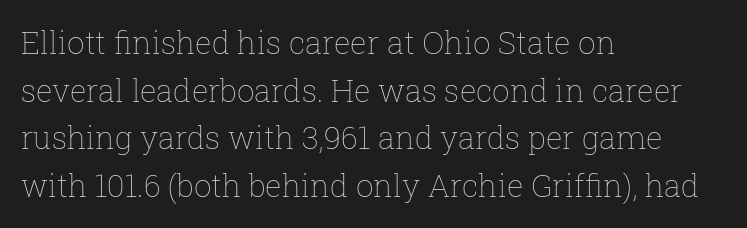
The area under the type is left untouched. Summary of weight: not heavy and not bold. Is there much room between lines? A standard amount, neither cramped nor airy. In CSS terms this would be text-align: left. These lines are rendered in a variable-pitch font.
